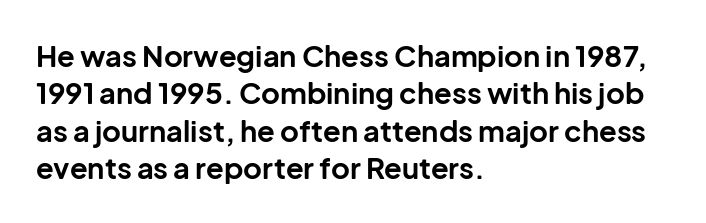
Q: Is the text bold? A: Yes.
Q: Is the text italic (slanted)? A: No, it is upright.
Q: Is the typeface a serif or a sans-serif typeface? A: Sans-serif.
Q: Is the text underlined? A: No.
Q: How is the paragraph aligned? A: Left-aligned.
Q: Is the spacing between letters normal or unusually wide? A: Normal.
Q: Is the spacing between lines tight, normal or loose? A: Normal.
Q: Width (condensed, normal, or wide)? A: Normal.
Q: Stroke contrast? A: Low.
Q: x-height? A: Medium.
Q: Monospaced? A: No.
